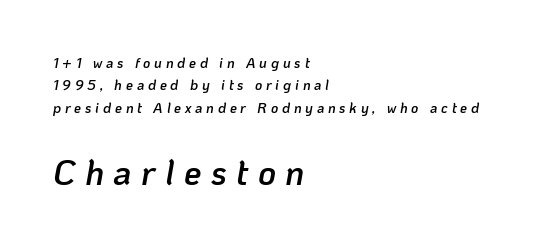
Q: Is the text bold? A: Semi-bold.
Q: Is the text italic (slanted)? A: Yes, it leans right by about 10 degrees.
Q: Is the text underlined? A: No.
Q: How is the paragraph aligned? A: Left-aligned.
Q: Is the spacing between letters normal or unusually wide? A: Unusually wide.
Q: Is the spacing between lines tight, normal or loose? A: Normal.
Q: Which block of text is set in a larger size, the first (top) or the second (bottom)? A: The second (bottom) one.
Q: Width (condensed, normal, or wide)? A: Normal.
Q: Stroke contrast? A: Low.
Q: x-height? A: Medium.
Q: Monospaced? A: No.
